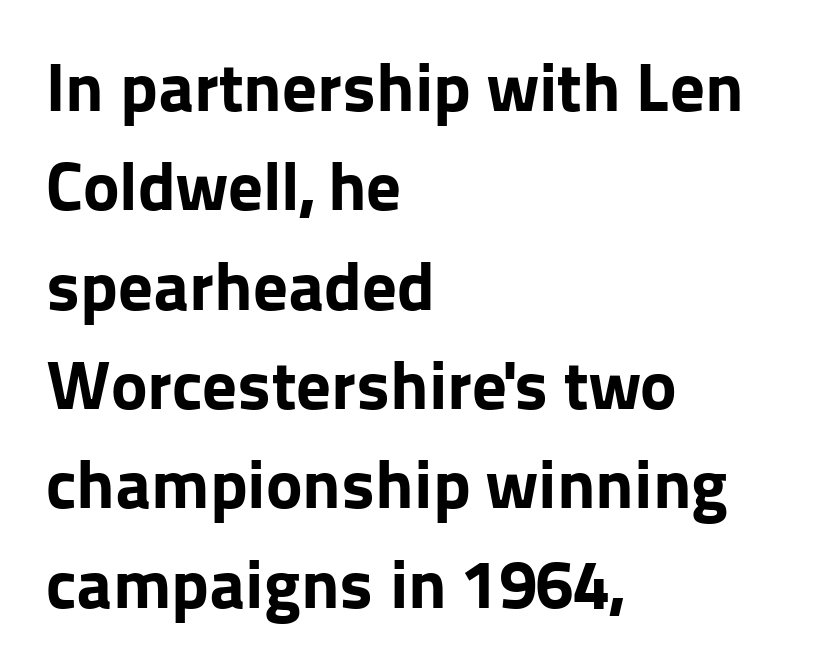
Stroke terminals: plain, sans-serif. The passage shown is typed in a proportional face where columns would drift. The glyphs are unaccompanied by any horizontal stroke below them. This block has exactly the height ordinary leading produces. Posture: straight, roman, zero tilt.
